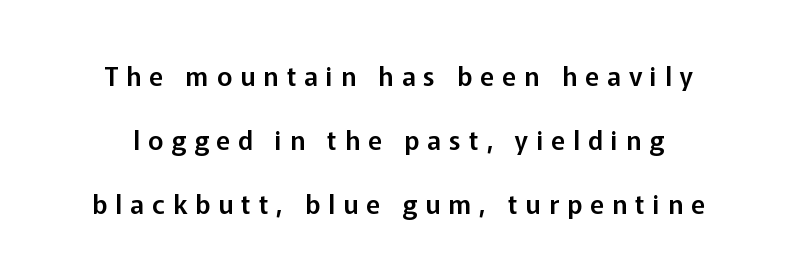
Q: Is the text italic (slanted)? A: No, it is upright.
Q: Is the text underlined? A: No.
Q: Is the spacing between letters normal or unusually wide? A: Unusually wide.
Q: Is the spacing between lines tight, normal or loose? A: Loose.
